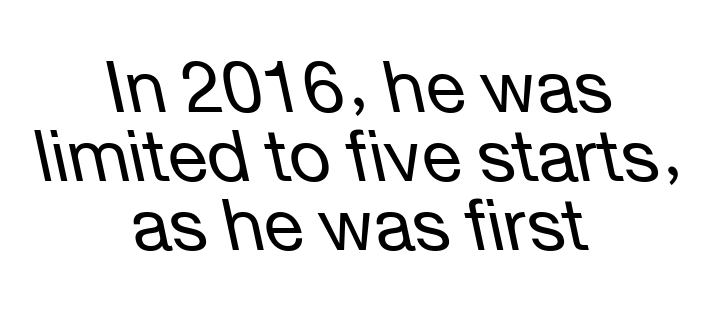
{"italic": "yes", "lean": "left", "slant_degrees": 12, "bold": "no", "weight": "regular", "width": "normal", "stroke_contrast": "low", "x_height": "medium", "monospaced": "no", "underline": "no", "align": "center", "line_spacing": "tight", "line_spacing_ratio": 0.96, "letter_spacing": "normal", "letter_spacing_em": 0.0, "glyph_px": 72}
